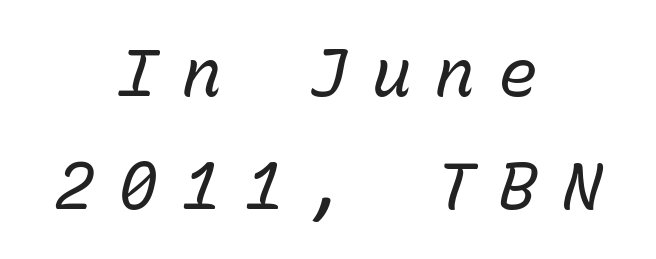
{"italic": "yes", "lean": "right", "slant_degrees": 15, "bold": "no", "weight": "regular", "width": "normal", "stroke_contrast": "low", "x_height": "medium", "monospaced": "yes", "underline": "no", "align": "center", "line_spacing_ratio": 1.71, "letter_spacing": "wide", "letter_spacing_em": 0.36, "glyph_px": 66}
